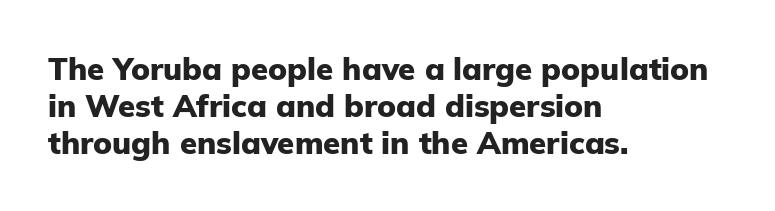
Q: Is the text bold? A: Yes.
Q: Is the text italic (slanted)? A: No, it is upright.
Q: Is the typeface a serif or a sans-serif typeface? A: Sans-serif.
Q: Is the text underlined? A: No.
Q: How is the paragraph aligned? A: Left-aligned.
Q: Is the spacing between letters normal or unusually wide? A: Normal.
Q: Width (condensed, normal, or wide)? A: Normal.
Q: Stroke contrast? A: Low.
Q: x-height? A: Medium.
Q: Monospaced? A: No.
